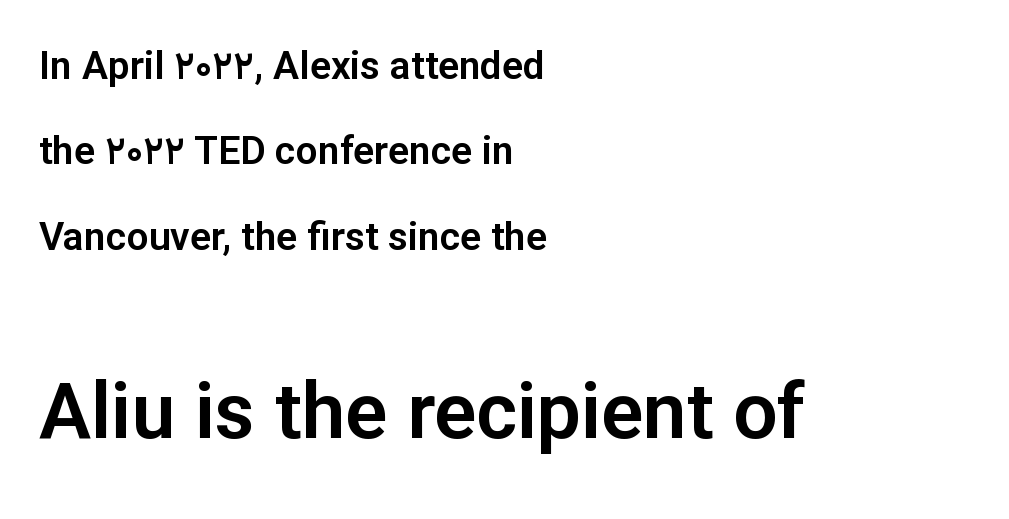
The image shows 78 px sans-serif type, upright; set left-aligned, loose line spacing (2.19x), normal letter spacing, not underlined; the second (bottom) block is 2.0x larger; low stroke contrast and a medium x-height.
